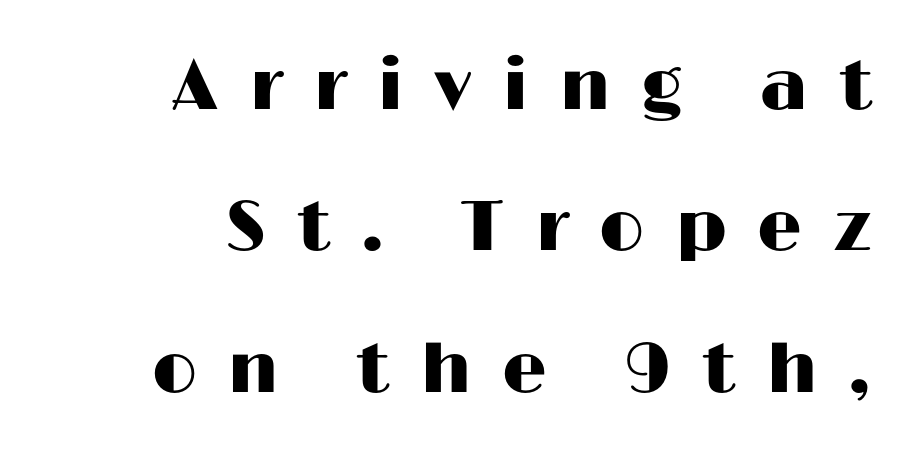
{"serif": "no", "italic": "no", "width": "wide", "stroke_contrast": "high", "x_height": "medium", "monospaced": "no", "underline": "no", "align": "right", "line_spacing": "loose", "line_spacing_ratio": 1.99, "letter_spacing": "wide", "letter_spacing_em": 0.43, "glyph_px": 71}
